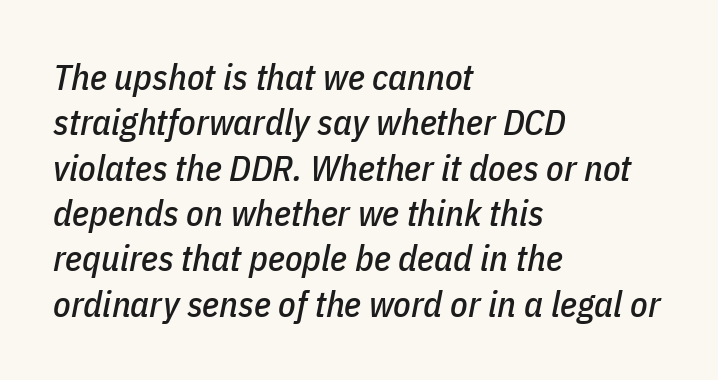
Q: Is the text italic (slanted)? A: Yes, it leans right by about 11 degrees.
Q: Is the text underlined? A: No.
Q: How is the paragraph aligned? A: Left-aligned.
Q: Is the spacing between letters normal or unusually wide? A: Normal.
Q: Is the spacing between lines tight, normal or loose? A: Normal.
Q: Width (condensed, normal, or wide)? A: Condensed.
Q: Stroke contrast? A: Low.
Q: x-height? A: Medium.
Q: Monospaced? A: No.
